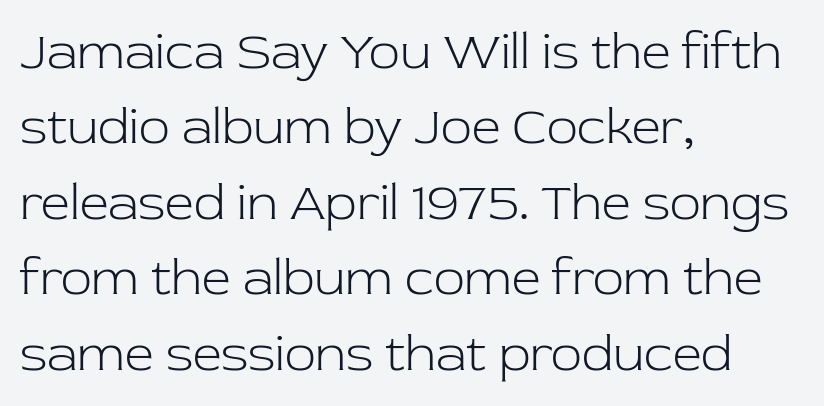
{"serif": "yes", "italic": "no", "bold": "no", "weight": "light", "width": "normal", "stroke_contrast": "low", "x_height": "medium", "monospaced": "no", "underline": "no", "align": "left", "line_spacing": "normal", "line_spacing_ratio": 1.48, "letter_spacing": "normal", "letter_spacing_em": 0.0, "glyph_px": 51}
